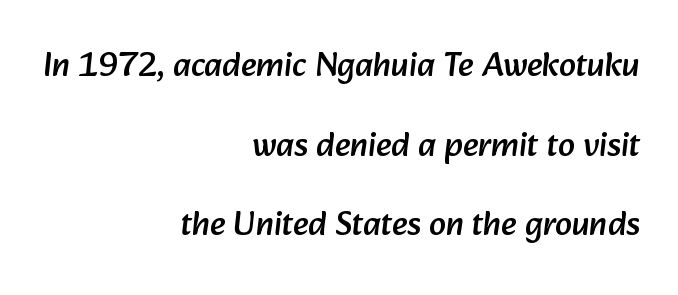
The image shows 34 px sans-serif type; set right-aligned, loose line spacing (2.34x), normal letter spacing, not underlined; low stroke contrast and a medium x-height.
